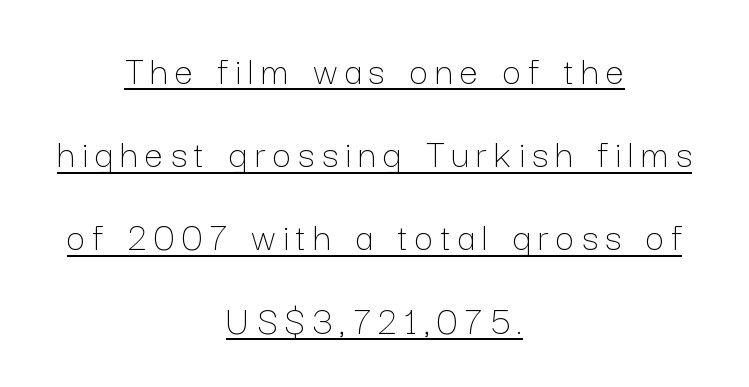
These lines are rendered in a variable-pitch font. Vertical stems look standard width or narrower in stroke. Italic? Not at all — the glyphs are vertical. The passage shown is underscored from start to finish. The designer dialed line spacing up above the default.
